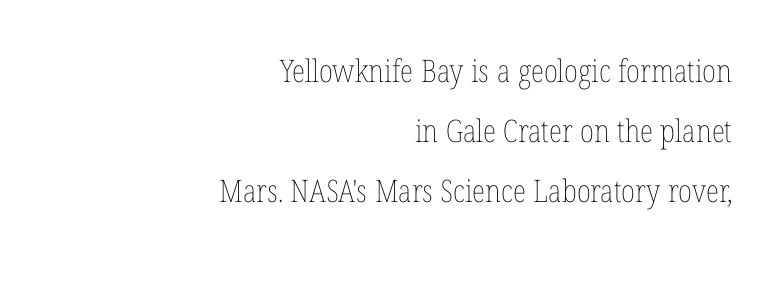
The image shows 31 px thin, condensed type, upright; set right-aligned, loose line spacing (1.93x), normal letter spacing, not underlined; low stroke contrast and a medium x-height.
